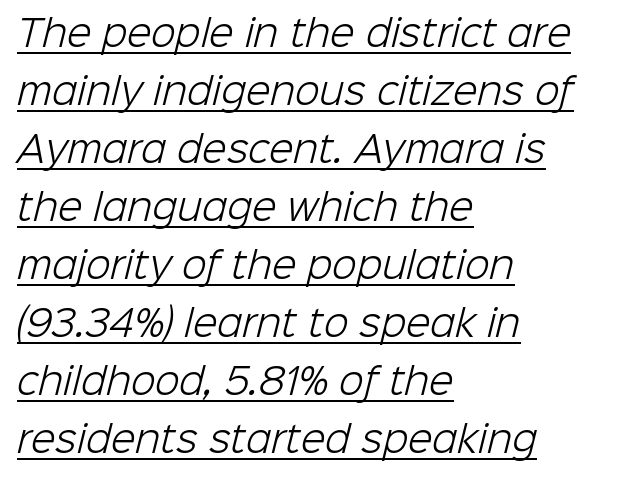
Q: Is the text bold? A: No.
Q: Is the typeface a serif or a sans-serif typeface? A: Sans-serif.
Q: Is the text underlined? A: Yes.
Q: How is the paragraph aligned? A: Left-aligned.
Q: Is the spacing between letters normal or unusually wide? A: Normal.
Q: Is the spacing between lines tight, normal or loose? A: Normal.
Q: Width (condensed, normal, or wide)? A: Normal.
Q: Stroke contrast? A: Low.
Q: x-height? A: Medium.
Q: Monospaced? A: No.
